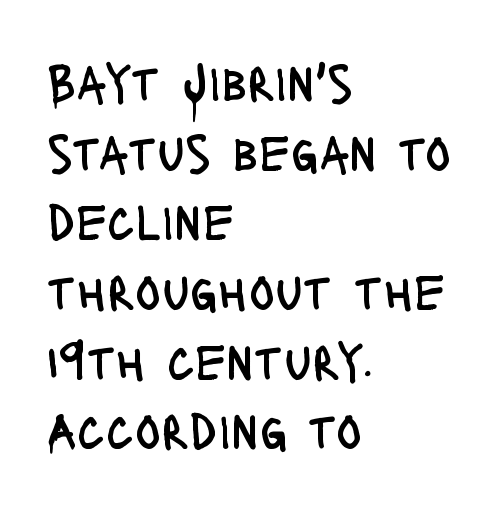
The image shows 54 px regular-weight, condensed sans-serif type, upright; set left-aligned, normal line spacing (1.29x), normal letter spacing, not underlined; low stroke contrast and a large x-height.
